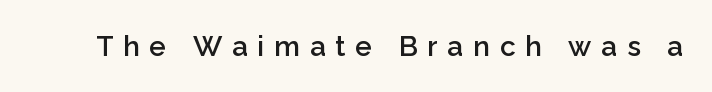
Only glyphs here, with clear space below each row. Posture: upright roman. Font category for this specimen: sans-serif. The passage shown has open, widely tracked lettering throughout. This is the in-between weight designers call semibold or demi.
